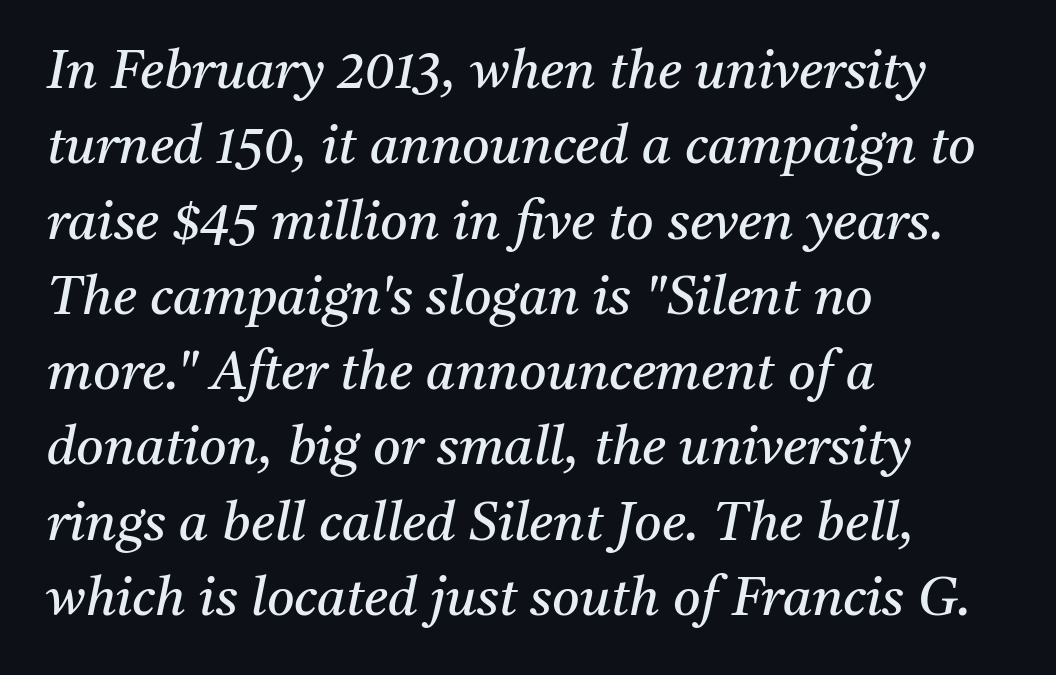
This sample is left-justified, so line endings fall wherever the words run out. The typography opts for an oblique posture over an upright one. On a weight scale, this lands at 450 or below. Notice how descenders clear the ascenders below comfortably — that's standard leading. Beneath every word, the page is bare. Is this a fixed-width face? No — the glyphs have proportional, varying widths.
